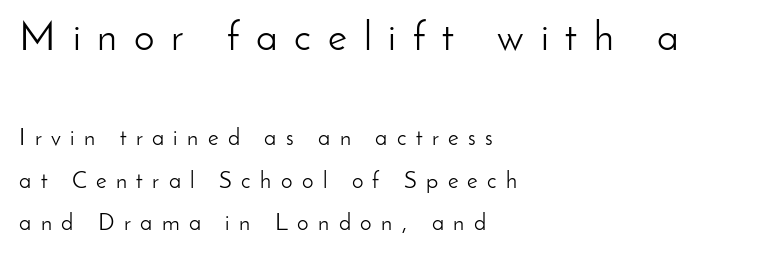
{"serif": "no", "italic": "no", "bold": "no", "weight": "light", "width": "normal", "stroke_contrast": "low", "x_height": "small", "monospaced": "no", "underline": "no", "align": "left", "line_spacing_ratio": 1.84, "letter_spacing": "wide", "letter_spacing_em": 0.41, "larger_block": "first", "size_ratio": 1.78, "glyph_px": 41}
